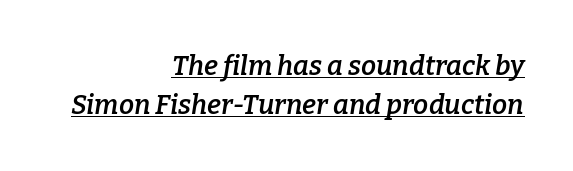
{"italic": "yes", "lean": "right", "slant_degrees": 9, "bold": "semi", "underline": "yes", "align": "right", "line_spacing": "normal", "line_spacing_ratio": 1.44, "letter_spacing": "normal", "letter_spacing_em": 0.0, "glyph_px": 27}
